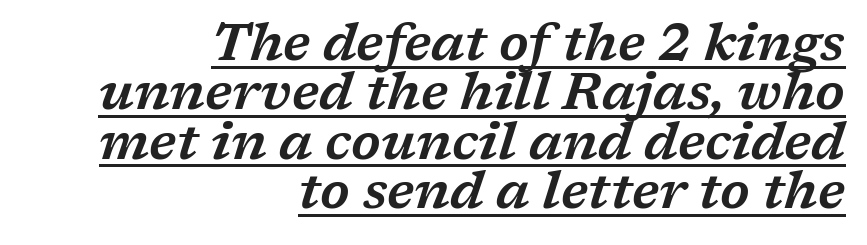
{"serif": "yes", "italic": "yes", "lean": "right", "slant_degrees": 17, "width": "wide", "stroke_contrast": "low", "x_height": "medium", "monospaced": "no", "underline": "yes", "align": "right", "line_spacing": "tight", "line_spacing_ratio": 0.97, "letter_spacing": "normal", "letter_spacing_em": 0.0, "glyph_px": 51}
